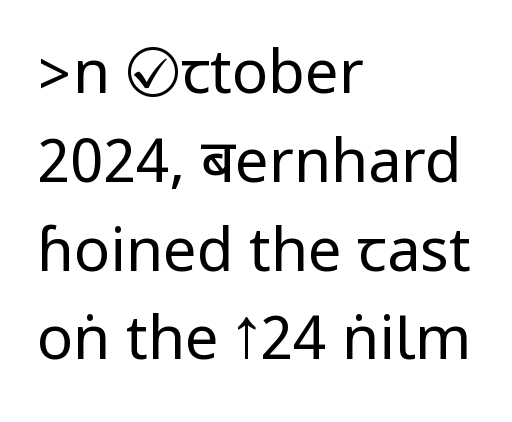
Q: Is the text bold? A: No.
Q: Is the text italic (slanted)? A: No, it is upright.
Q: Is the typeface a serif or a sans-serif typeface? A: Sans-serif.
Q: Is the text underlined? A: No.
Q: How is the paragraph aligned? A: Left-aligned.
Q: Is the spacing between letters normal or unusually wide? A: Normal.
Q: Is the spacing between lines tight, normal or loose? A: Normal.
Q: Width (condensed, normal, or wide)? A: Condensed.
Q: Stroke contrast? A: Low.
